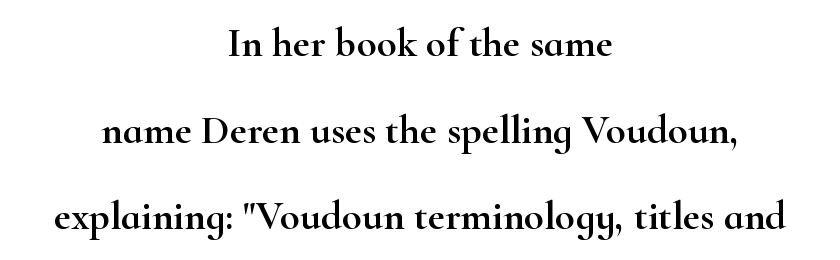
Varying glyph widths throughout — classic text-font behaviour. Is the block centered? Yes — each line is placed symmetrically about the middle. Style check: upright. Line spacing here is loose. Note: serifs present on the glyphs.
